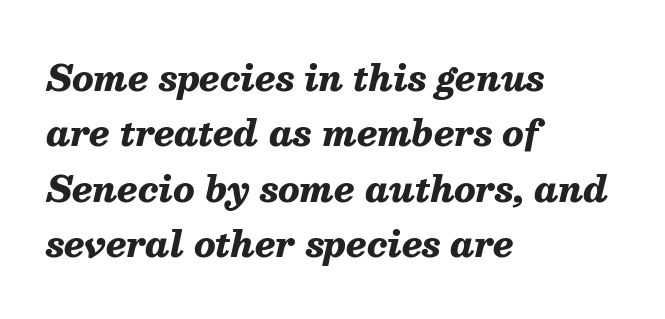
The image shows 35 px heavy type, italic (leaning right); set left-aligned, normal line spacing (1.58x), normal letter spacing, not underlined; medium stroke contrast and a medium x-height.
